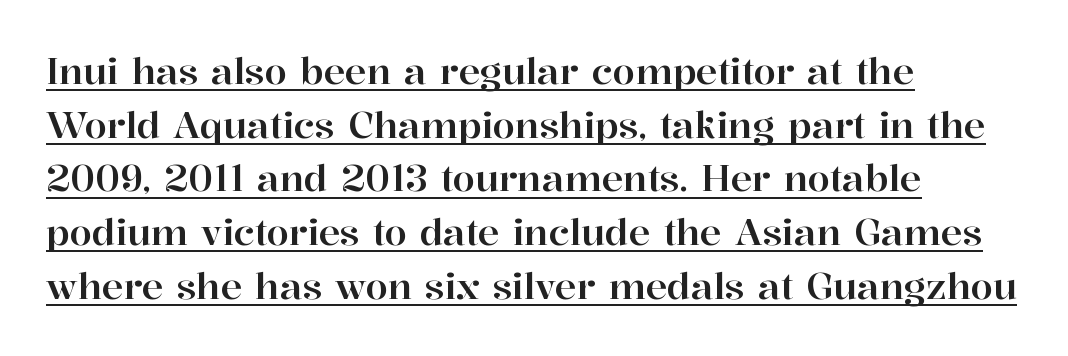
{"serif": "yes", "italic": "no", "width": "normal", "stroke_contrast": "high", "x_height": "medium", "monospaced": "no", "underline": "yes", "align": "left", "line_spacing": "normal", "line_spacing_ratio": 1.49, "letter_spacing": "normal", "letter_spacing_em": 0.0, "glyph_px": 36}
